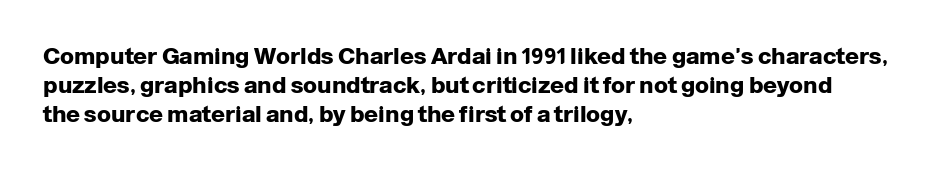
Q: Is the text bold? A: Yes.
Q: Is the text italic (slanted)? A: No, it is upright.
Q: Is the text underlined? A: No.
Q: How is the paragraph aligned? A: Left-aligned.
Q: Is the spacing between letters normal or unusually wide? A: Normal.
Q: Is the spacing between lines tight, normal or loose? A: Normal.
